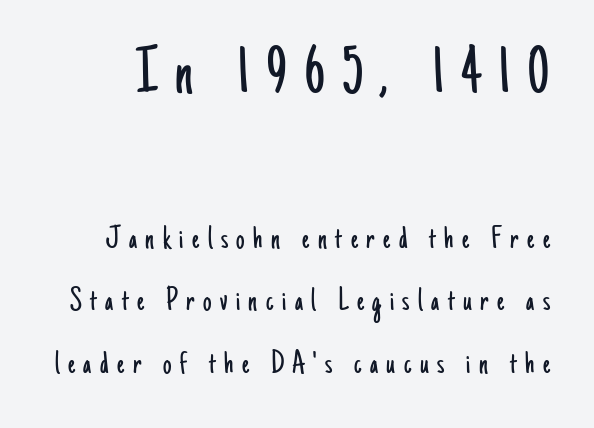
{"serif": "no", "italic": "no", "bold": "no", "weight": "light", "width": "condensed", "stroke_contrast": "low", "x_height": "small", "monospaced": "no", "underline": "no", "line_spacing_ratio": 1.84, "letter_spacing": "wide", "letter_spacing_em": 0.25, "larger_block": "first", "size_ratio": 2.0, "glyph_px": 68}
